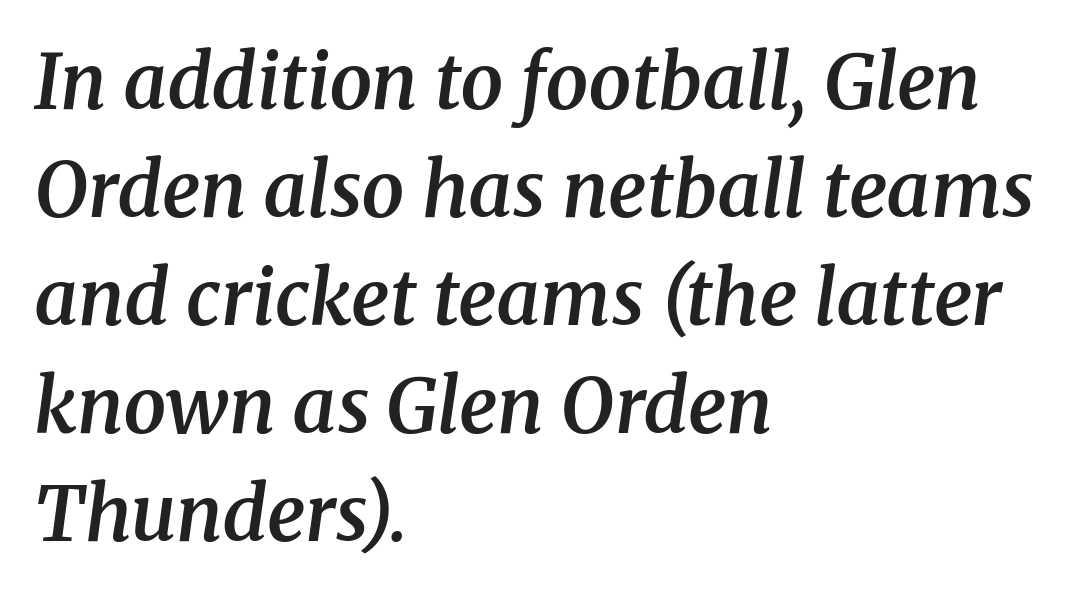
Q: Is the text bold? A: Semi-bold.
Q: Is the text italic (slanted)? A: Yes, it leans right by about 8 degrees.
Q: Is the typeface a serif or a sans-serif typeface? A: Serif.
Q: Is the text underlined? A: No.
Q: How is the paragraph aligned? A: Left-aligned.
Q: Is the spacing between letters normal or unusually wide? A: Normal.
Q: Is the spacing between lines tight, normal or loose? A: Normal.
Q: Width (condensed, normal, or wide)? A: Normal.
Q: Stroke contrast? A: Medium.
Q: x-height? A: Medium.
Q: Monospaced? A: No.
